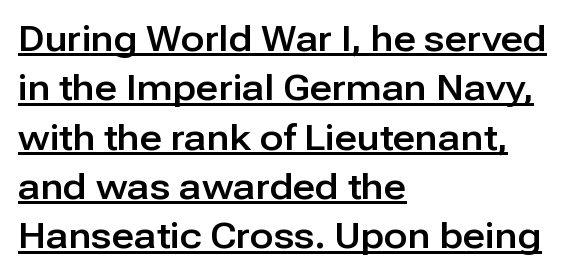
The image shows 35 px sans-serif type, upright; set left-aligned, normal line spacing (1.41x), normal letter spacing, underlined; low stroke contrast and a medium x-height.
